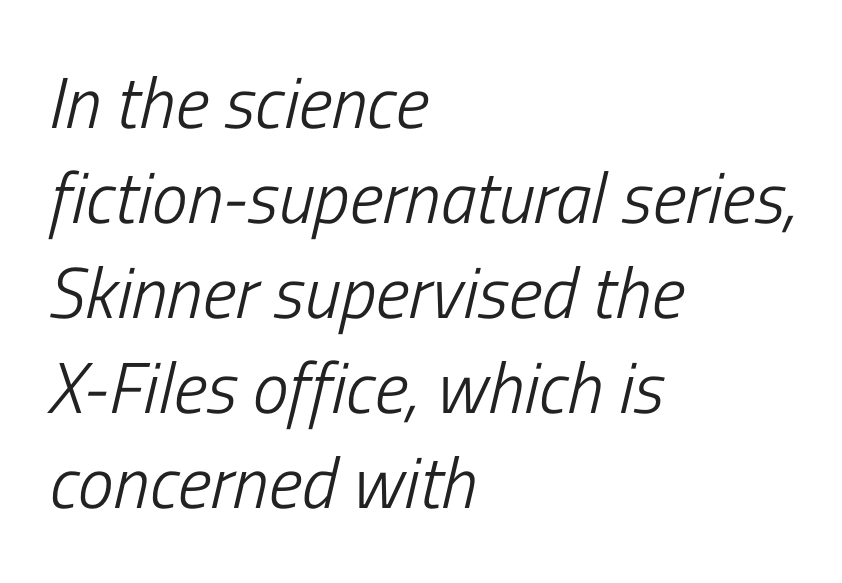
Note the varied advance widths — an 'i' is clearly narrower than an 'm'. The weight would be labelled regular, book, light, or lighter still. Only glyphs here, with clear space below each row. This sample uses an oblique cut, with every glyph tilted off the vertical. The face used here is rendered with its standard letterfit.
